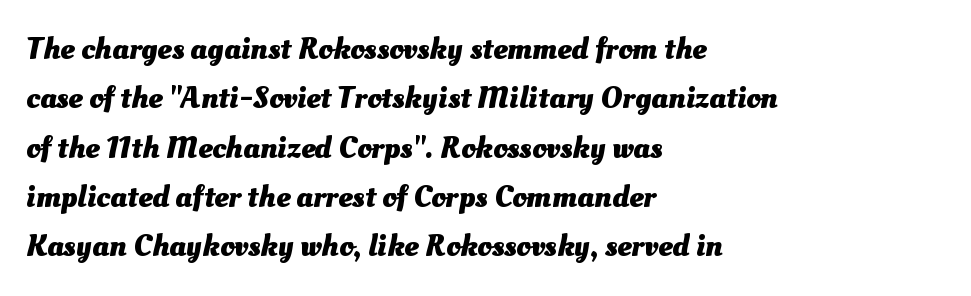
{"bold": "yes", "weight": "heavy", "width": "normal", "stroke_contrast": "medium", "x_height": "small", "monospaced": "no", "underline": "no", "align": "left", "line_spacing": "normal", "line_spacing_ratio": 1.54, "letter_spacing": "normal", "letter_spacing_em": 0.0, "glyph_px": 32}
